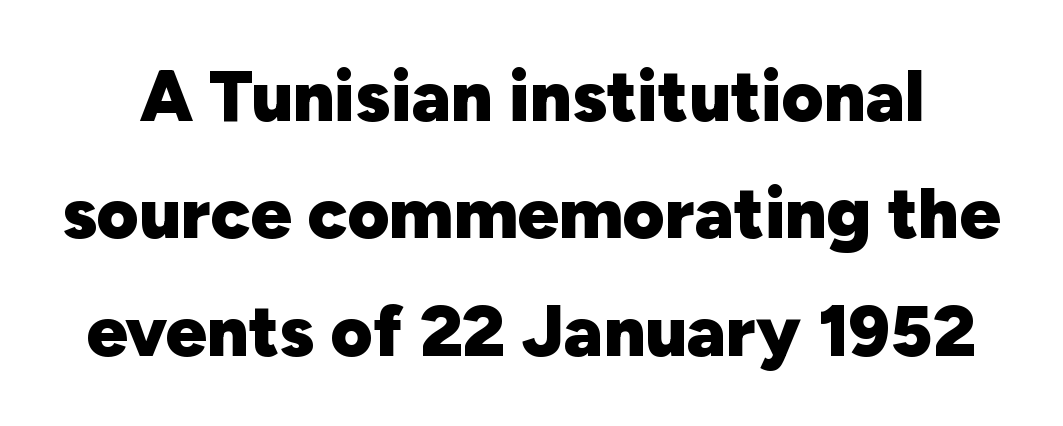
Q: Is the text bold? A: Yes.
Q: Is the text italic (slanted)? A: No, it is upright.
Q: Is the typeface a serif or a sans-serif typeface? A: Sans-serif.
Q: Is the text underlined? A: No.
Q: Is the spacing between letters normal or unusually wide? A: Normal.
Q: Is the spacing between lines tight, normal or loose? A: Normal.
Q: Width (condensed, normal, or wide)? A: Normal.
Q: Stroke contrast? A: Low.
Q: x-height? A: Medium.
Q: Monospaced? A: No.
